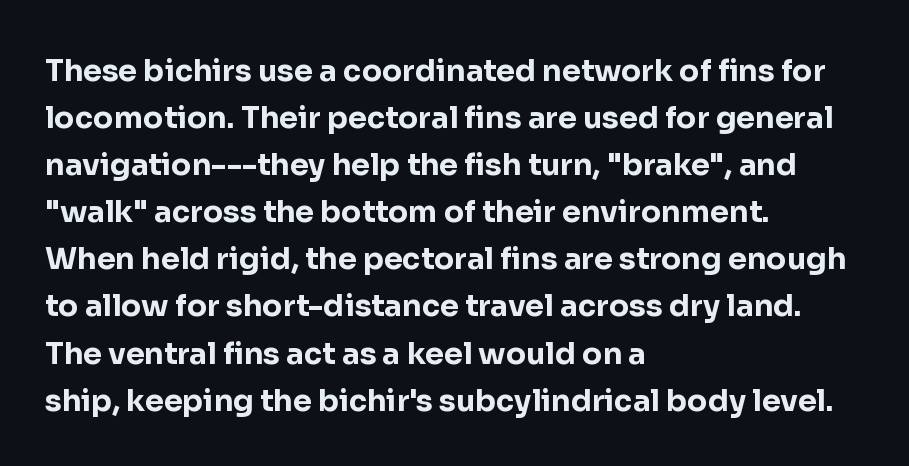
The letters stand upright; this is a roman face. Layout note: lines flush left. The face used here is rendered with its standard letterfit. Decoration check: the copy has no underline. Varying glyph widths throughout — classic text-font behaviour. Strong, thick strokes mark this as bold type.
